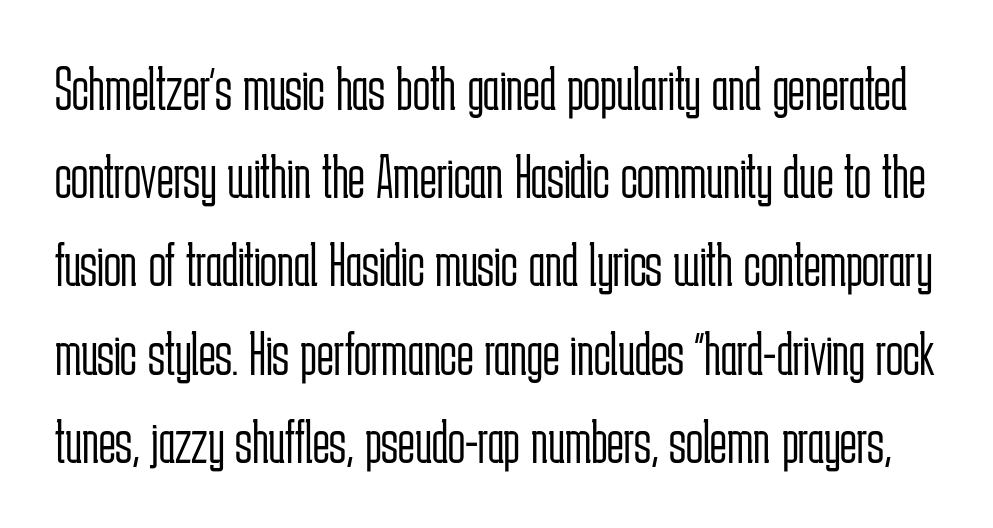
Do the characters align in a grid? No, the font is proportional. Vertically, the passage feels balanced, rows spaced as you'd expect. Does extra space separate the letters? No, they use regular spacing. The letters stand upright; this is a roman face. Stems here are at most as thick as an everyday book face.
